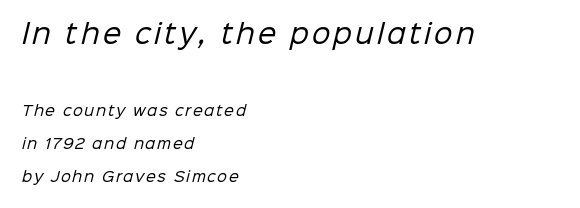
{"bold": "no", "underline": "no", "align": "left", "line_spacing": "loose", "line_spacing_ratio": 2.36, "larger_block": "first", "size_ratio": 1.86, "glyph_px": 26}
